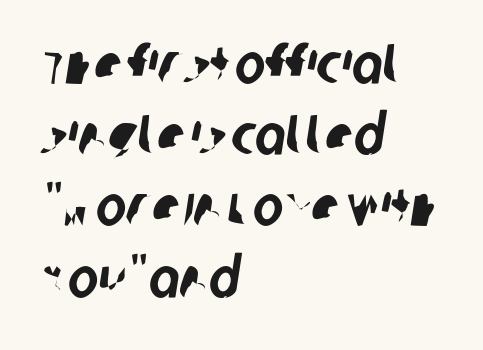
{"serif": "no", "width": "condensed", "stroke_contrast": "low", "x_height": "large", "monospaced": "no", "underline": "no", "align": "left", "line_spacing": "normal", "line_spacing_ratio": 1.25, "letter_spacing": "normal", "letter_spacing_em": 0.0, "glyph_px": 57}
